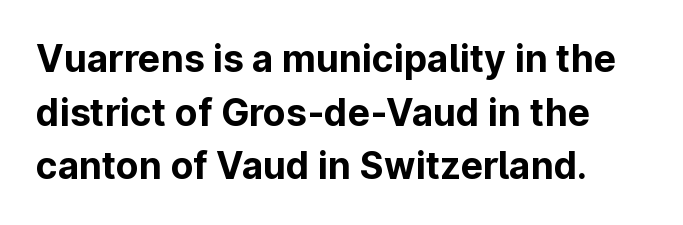
The image shows 37 px bold sans-serif type, upright; set normal line spacing (1.45x), normal letter spacing, not underlined; low stroke contrast and a medium x-height.
